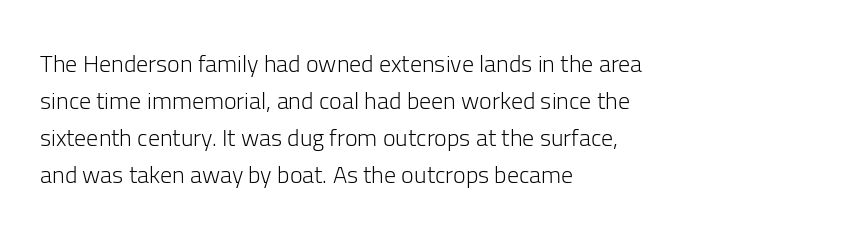
Vertical strokes here are truly vertical. Every row of glyphs begins at an identical x-position on the left. Between one letter and the next there's only the usual sliver of space. Only glyphs here, with clear space below each row.
